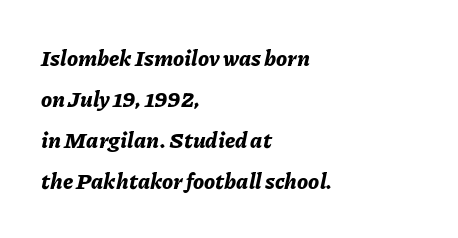
Q: Is the text bold? A: Yes.
Q: Is the text italic (slanted)? A: Yes, it leans right by about 11 degrees.
Q: Is the text underlined? A: No.
Q: How is the paragraph aligned? A: Left-aligned.
Q: Is the spacing between letters normal or unusually wide? A: Normal.
